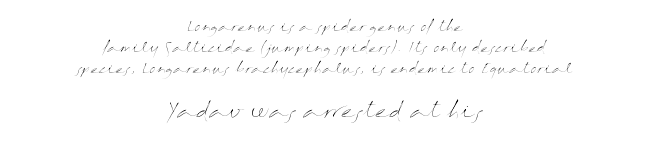
Leading matches the norm, producing a regular column. Top chunk: small. Bottom chunk: large. One-word summary of the alignment: center. Nobody touched the tracking dial on this one.
